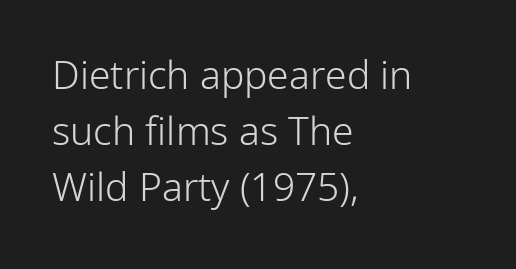
{"serif": "no", "italic": "no", "bold": "no", "weight": "light", "width": "normal", "stroke_contrast": "low", "x_height": "medium", "monospaced": "no", "underline": "no", "align": "left", "line_spacing": "normal", "line_spacing_ratio": 1.43, "letter_spacing": "normal", "letter_spacing_em": 0.0, "glyph_px": 39}
